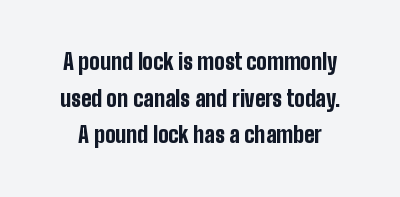
The image shows 22 px bold type, upright; set normal line spacing (1.66x), normal letter spacing, not underlined.
